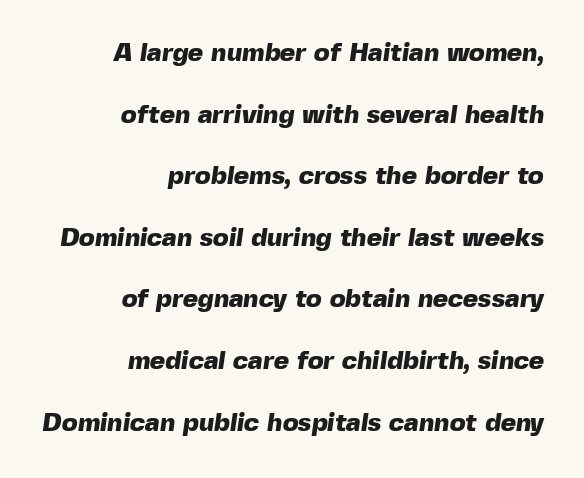
{"bold": "yes", "underline": "no", "align": "right", "line_spacing": "loose", "line_spacing_ratio": 2.37, "letter_spacing": "normal", "letter_spacing_em": 0.0, "glyph_px": 26}
